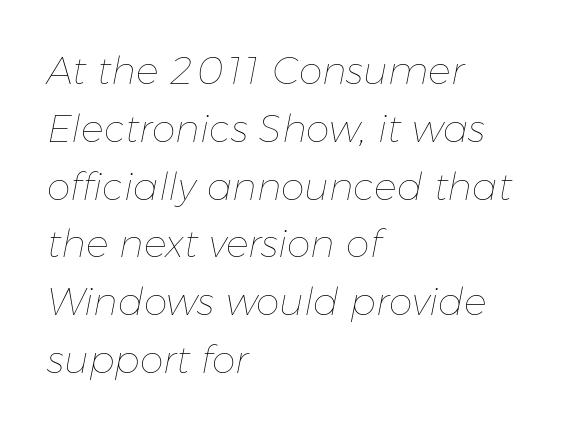
The image shows 38 px thin type, italic (leaning right); set left-aligned, normal line spacing (1.52x), normal letter spacing, not underlined; low stroke contrast and a medium x-height.
